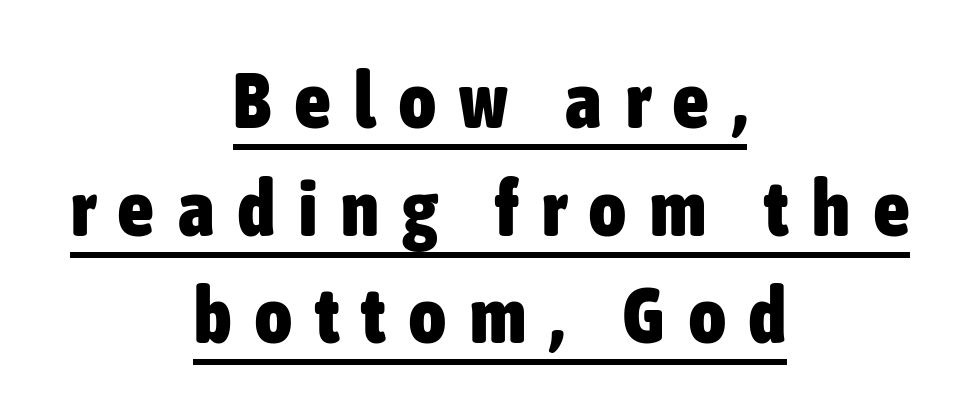
Q: Is the text bold? A: Yes.
Q: Is the text italic (slanted)? A: No, it is upright.
Q: Is the typeface a serif or a sans-serif typeface? A: Sans-serif.
Q: Is the text underlined? A: Yes.
Q: How is the paragraph aligned? A: Centered.
Q: Is the spacing between letters normal or unusually wide? A: Unusually wide.
Q: Is the spacing between lines tight, normal or loose? A: Normal.
Q: Width (condensed, normal, or wide)? A: Condensed.
Q: Stroke contrast? A: Low.
Q: x-height? A: Medium.
Q: Monospaced? A: No.
